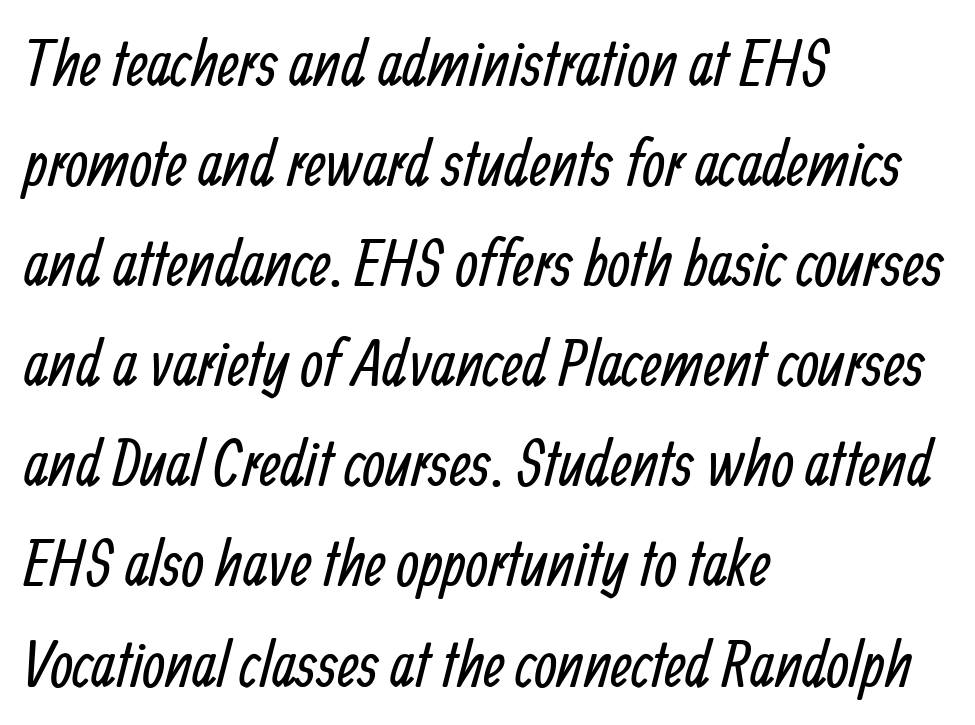
No extra ink here — the face is not bold. The text was rendered using a sans face with plain stroke endings. This sample is left-justified, so line endings fall wherever the words run out. The specimen omits any rule beneath the text block's lines.
